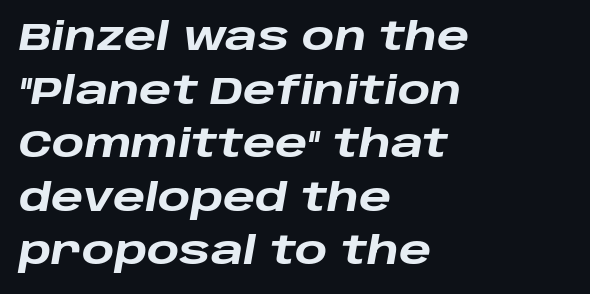
Plain, unruled lines of type. The rendering uses a moderate line-height, typical for paragraphs. Heavy-handed strokes throughout: this text is bold. The ragged edge is on the right, which tells us the setting is flush left. The horizontal fit of the characters is conventional and even.
